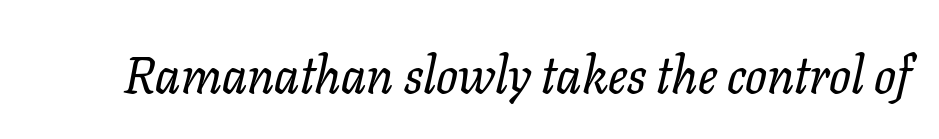
Q: Is the text italic (slanted)? A: Yes, it leans right by about 11 degrees.
Q: Is the typeface a serif or a sans-serif typeface? A: Serif.
Q: Is the text underlined? A: No.
Q: Is the spacing between letters normal or unusually wide? A: Normal.
Q: Width (condensed, normal, or wide)? A: Normal.
Q: Stroke contrast? A: Low.
Q: x-height? A: Medium.
Q: Monospaced? A: No.
